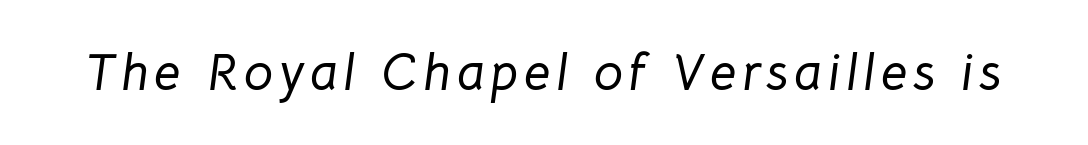
Plain, unruled lines of type. Quick note: italic. Is this a fixed-width face? No — the glyphs have proportional, varying widths.
